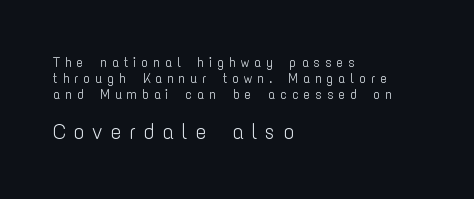
The image shows 22 px text type, upright; set left-aligned, tight line spacing (1.14x), unusually wide letter spacing (+0.35 em), not underlined; the second (bottom) block is 1.57x larger.
